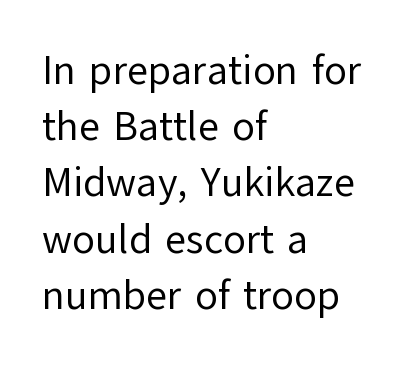
Q: Is the text bold? A: No.
Q: Is the text italic (slanted)? A: No, it is upright.
Q: Is the typeface a serif or a sans-serif typeface? A: Sans-serif.
Q: Is the text underlined? A: No.
Q: How is the paragraph aligned? A: Left-aligned.
Q: Is the spacing between letters normal or unusually wide? A: Normal.
Q: Is the spacing between lines tight, normal or loose? A: Normal.
Q: Width (condensed, normal, or wide)? A: Normal.
Q: Stroke contrast? A: Low.
Q: x-height? A: Medium.
Q: Monospaced? A: No.
